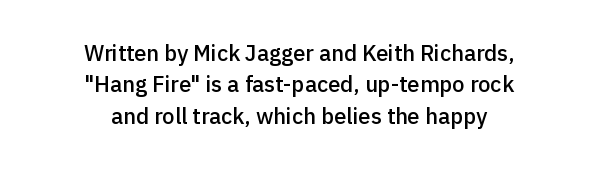
Q: Is the text bold? A: Semi-bold.
Q: Is the text italic (slanted)? A: No, it is upright.
Q: Is the text underlined? A: No.
Q: How is the paragraph aligned? A: Centered.
Q: Is the spacing between letters normal or unusually wide? A: Normal.
Q: Is the spacing between lines tight, normal or loose? A: Normal.
